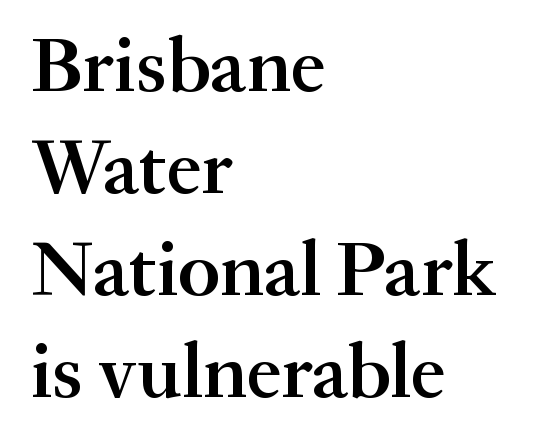
The image shows 79 px semibold serif type, upright; set left-aligned, normal line spacing (1.29x), normal letter spacing, not underlined; medium stroke contrast and a small x-height.
